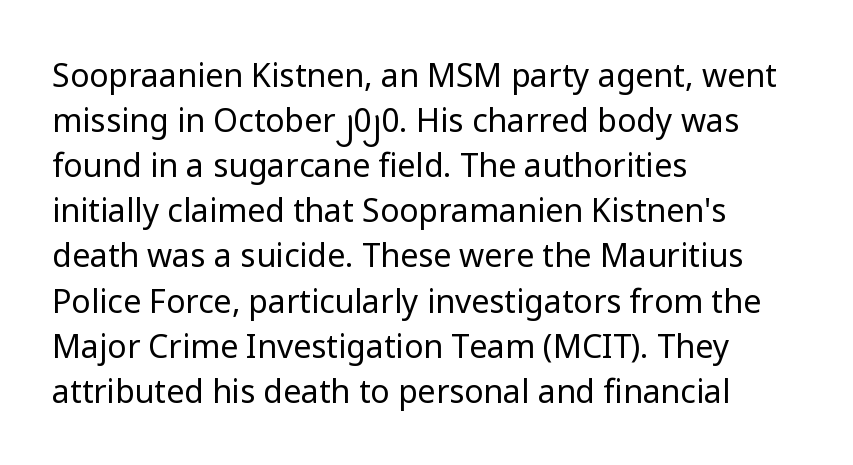
Letters have the restrained weight of plain body copy at most. The passage shown is typed in a proportional face where columns would drift. Line spacing here is normal. Short note: letters normally spaced. Underlining? Definitely not there.
